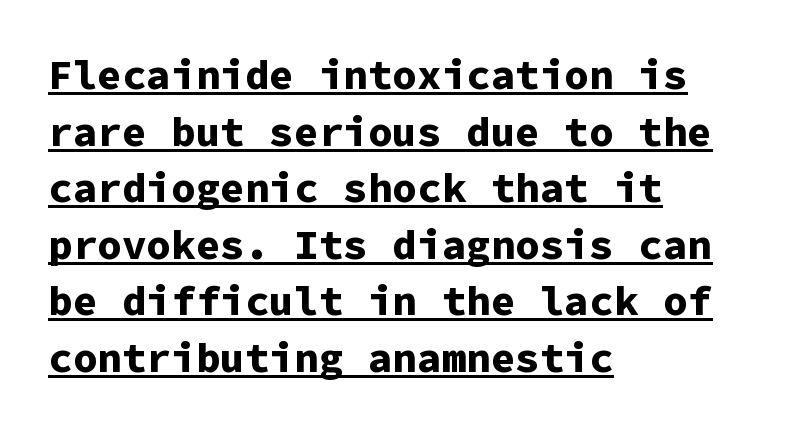
The image shows 41 px bold sans-serif type, upright, monospaced; set left-aligned, normal line spacing (1.38x), normal letter spacing, underlined; low stroke contrast and a medium x-height.
